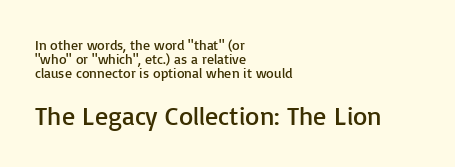
{"italic": "no", "bold": "no", "underline": "no", "align": "left", "line_spacing": "tight", "line_spacing_ratio": 1.0, "letter_spacing": "normal", "letter_spacing_em": 0.0, "larger_block": "second", "size_ratio": 1.86, "glyph_px": 26}
